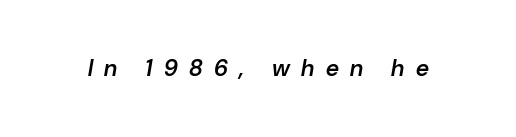
A fair bit of extra ink — the face is semibold, not bold. This is oblique type, the kind used for emphasis or titles. Underlining? Definitely not there. The face used here is rendered with a markedly widened letterfit.
